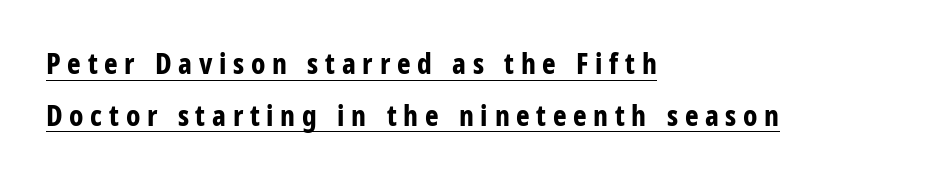
This is the regular roman posture of the typeface. The passage shown is typed in a proportional face where columns would drift. Casual observation: everything's shoved over to the left. Does the weight exceed regular? Yes, all the way to bold. The gaps between neighbouring characters are conspicuously large.
